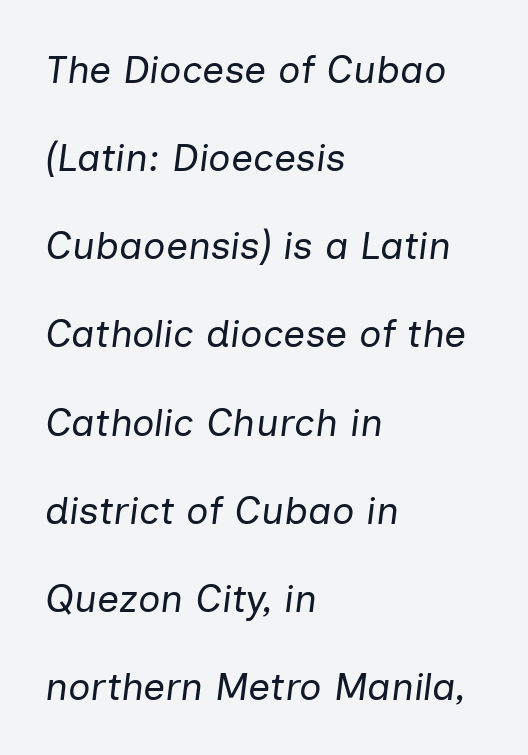
{"italic": "yes", "lean": "right", "slant_degrees": 7, "bold": "no", "weight": "regular", "width": "normal", "stroke_contrast": "low", "x_height": "medium", "monospaced": "no", "underline": "no", "align": "left", "line_spacing": "loose", "line_spacing_ratio": 2.26, "letter_spacing": "normal", "letter_spacing_em": 0.0, "glyph_px": 39}
